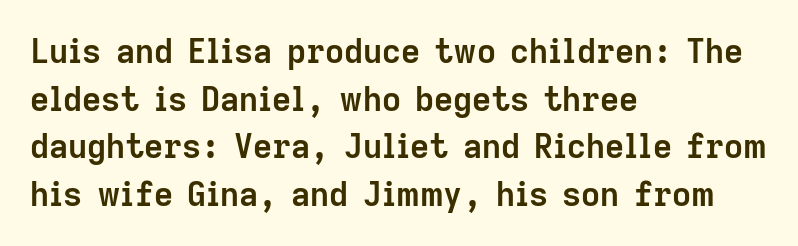
The image shows 33 px semibold sans-serif type, upright; set left-aligned, normal line spacing (1.44x), normal letter spacing, not underlined; low stroke contrast and a medium x-height.
